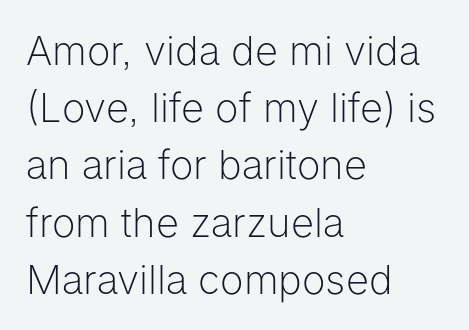
{"serif": "no", "italic": "no", "bold": "no", "weight": "light", "width": "normal", "stroke_contrast": "low", "x_height": "medium", "monospaced": "no", "underline": "no", "align": "left", "line_spacing": "normal", "line_spacing_ratio": 1.43, "letter_spacing": "normal", "letter_spacing_em": 0.0, "glyph_px": 40}
